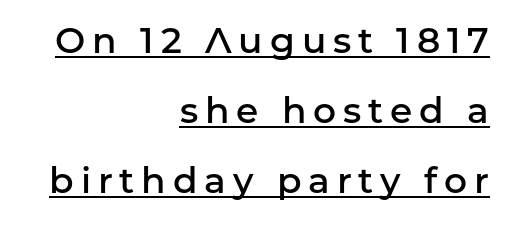
Q: Is the text bold? A: Semi-bold.
Q: Is the text italic (slanted)? A: No, it is upright.
Q: Is the typeface a serif or a sans-serif typeface? A: Sans-serif.
Q: Is the text underlined? A: Yes.
Q: How is the paragraph aligned? A: Right-aligned.
Q: Is the spacing between lines tight, normal or loose? A: Loose.
Q: Width (condensed, normal, or wide)? A: Normal.
Q: Stroke contrast? A: Low.
Q: x-height? A: Medium.
Q: Monospaced? A: No.
